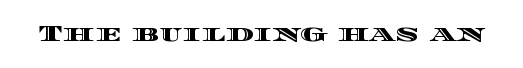
Q: Is the text italic (slanted)? A: No, it is upright.
Q: Is the text underlined? A: No.
Q: Is the spacing between letters normal or unusually wide? A: Normal.
